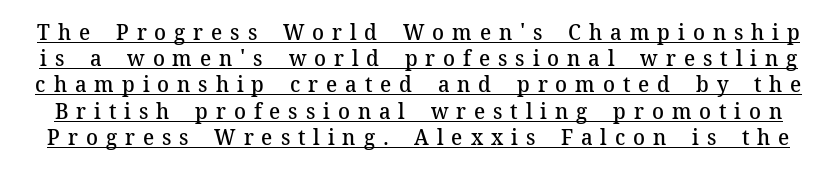
{"italic": "no", "bold": "semi", "underline": "yes", "line_spacing_ratio": 1.19, "letter_spacing": "wide", "letter_spacing_em": 0.36, "glyph_px": 22}
